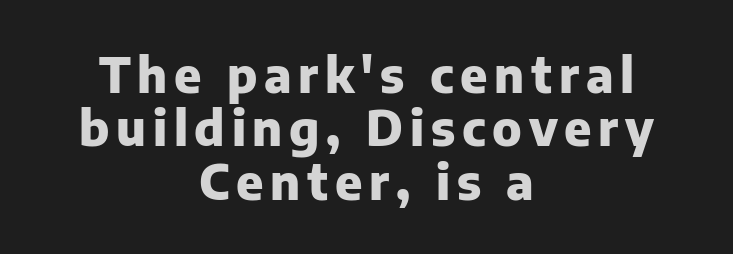
The strip under each line holds only bare page. Summary of weight: heavy, a full bold. Posture: vertical. Cramped leading. The rendering shows plain stroke endings on the letterforms — a sans-serif design.
